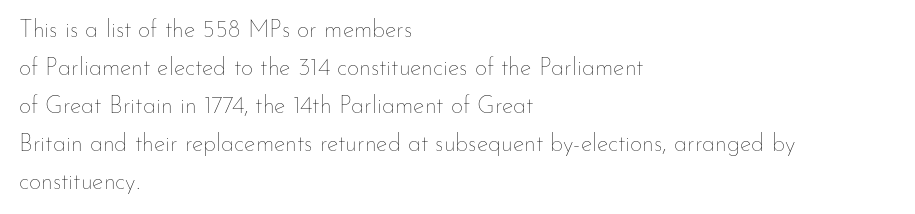
The image shows 24 px text type, upright; set left-aligned, normal line spacing (1.58x), normal letter spacing, not underlined.
